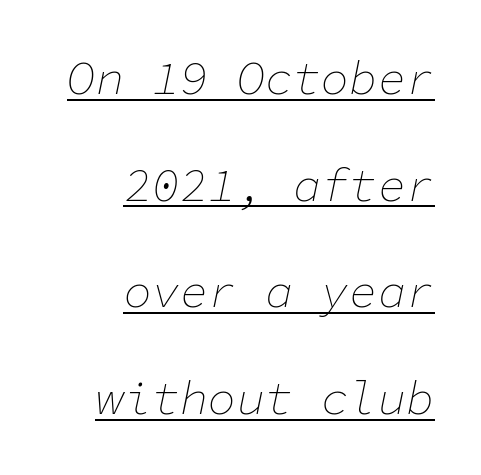
The image shows 47 px thin type, italic (leaning right), monospaced; set right-aligned, loose line spacing (2.27x), normal letter spacing, underlined; low stroke contrast and a medium x-height.
